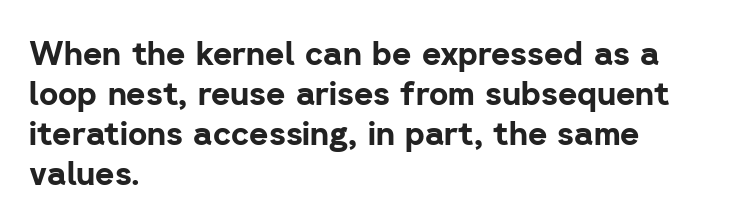
Q: Is the text bold? A: Yes.
Q: Is the text italic (slanted)? A: No, it is upright.
Q: Is the typeface a serif or a sans-serif typeface? A: Sans-serif.
Q: Is the text underlined? A: No.
Q: How is the paragraph aligned? A: Left-aligned.
Q: Is the spacing between letters normal or unusually wide? A: Normal.
Q: Width (condensed, normal, or wide)? A: Normal.
Q: Stroke contrast? A: Low.
Q: x-height? A: Medium.
Q: Monospaced? A: No.
